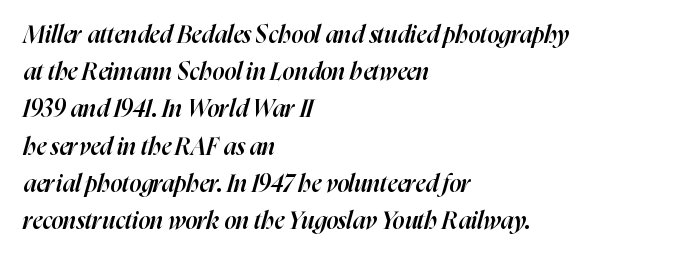
The image shows 24 px text type, italic (leaning right); set left-aligned, normal line spacing (1.55x), normal letter spacing, not underlined.
